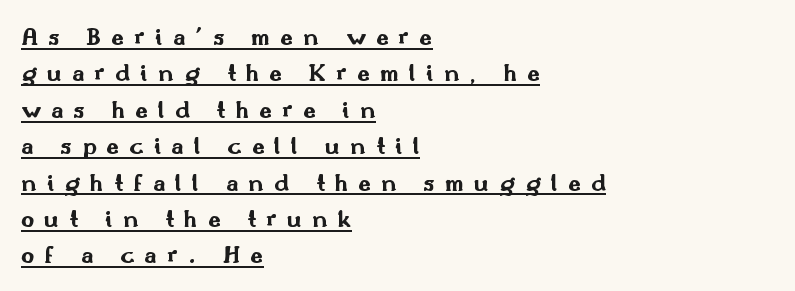
{"italic": "no", "bold": "yes", "underline": "yes", "align": "left", "line_spacing": "normal", "line_spacing_ratio": 1.4, "letter_spacing": "wide", "letter_spacing_em": 0.39, "glyph_px": 26}
